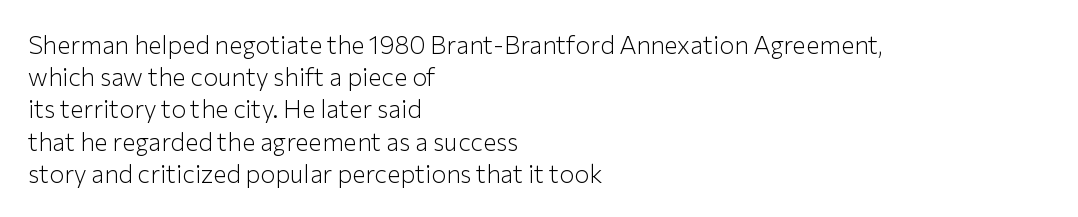
Q: Is the text bold? A: No.
Q: Is the text italic (slanted)? A: No, it is upright.
Q: Is the text underlined? A: No.
Q: How is the paragraph aligned? A: Left-aligned.
Q: Is the spacing between letters normal or unusually wide? A: Normal.
Q: Is the spacing between lines tight, normal or loose? A: Normal.
